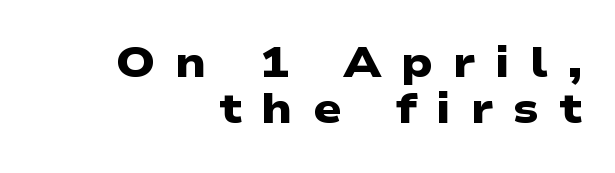
This is sans-serif lettering, the kind often seen on screens and signage. In terms of weight, the rendering is a true, heavy bold. Each word looks stretched out because of the extra space between its letters. Regarding leading, the lines here are crowded together. Nobody drew a line under any word here. A flush-right, rag-left setting is used for this passage.
